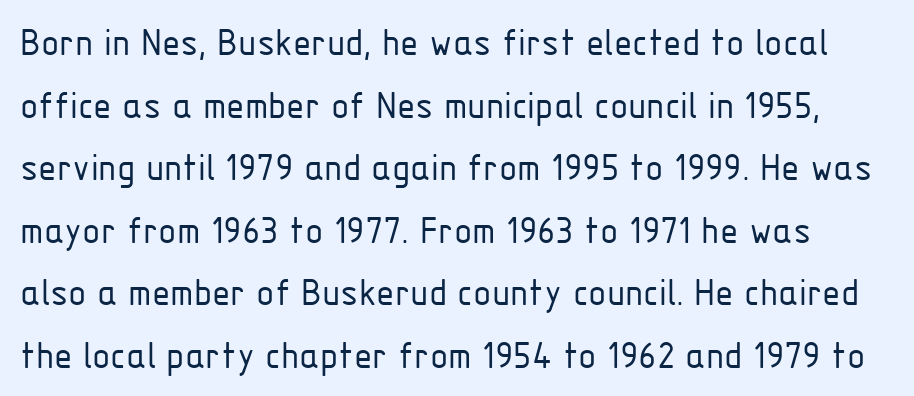
Evenly set lines give the paragraph a standard silhouette. Weight: not bold — regular or lighter. Tracking value appears to be zero — textbook default spacing. Do the characters align in a grid? No, the font is proportional.
